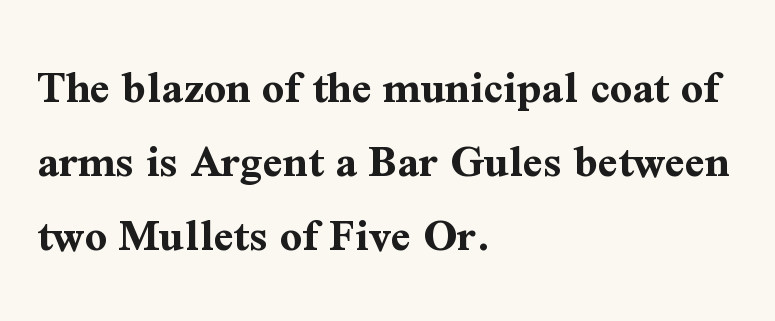
Q: Is the text bold? A: Yes.
Q: Is the text italic (slanted)? A: No, it is upright.
Q: Is the typeface a serif or a sans-serif typeface? A: Serif.
Q: Is the text underlined? A: No.
Q: How is the paragraph aligned? A: Left-aligned.
Q: Is the spacing between letters normal or unusually wide? A: Normal.
Q: Is the spacing between lines tight, normal or loose? A: Normal.
Q: Width (condensed, normal, or wide)? A: Normal.
Q: Stroke contrast? A: Medium.
Q: x-height? A: Medium.
Q: Monospaced? A: No.
